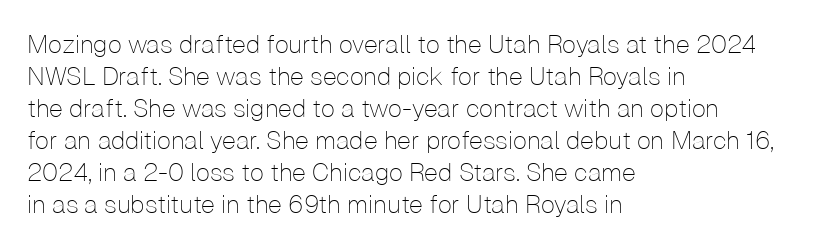
Q: Is the text bold? A: No.
Q: Is the text italic (slanted)? A: No, it is upright.
Q: Is the text underlined? A: No.
Q: How is the paragraph aligned? A: Left-aligned.
Q: Is the spacing between letters normal or unusually wide? A: Normal.
Q: Is the spacing between lines tight, normal or loose? A: Normal.
